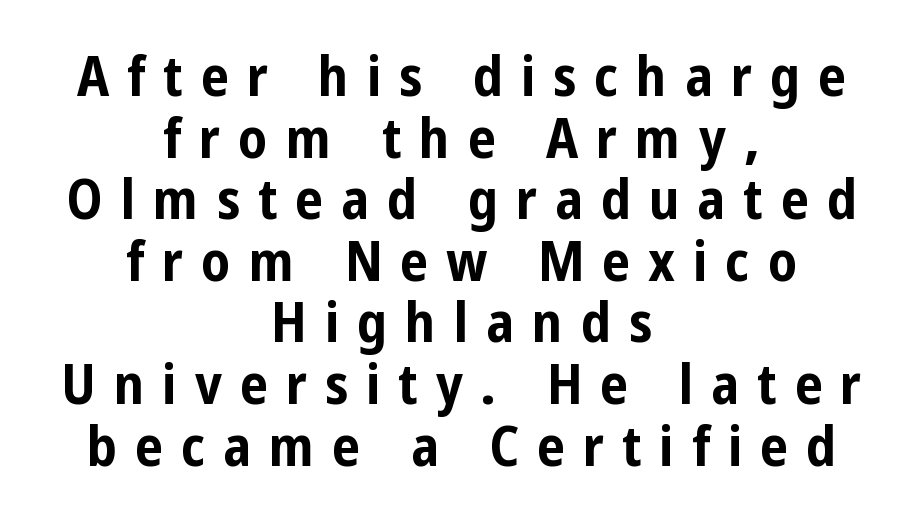
The image shows 56 px bold, condensed sans-serif type, upright; set centered, tight line spacing (1.1x), unusually wide letter spacing (+0.32 em), not underlined; low stroke contrast and a medium x-height.
